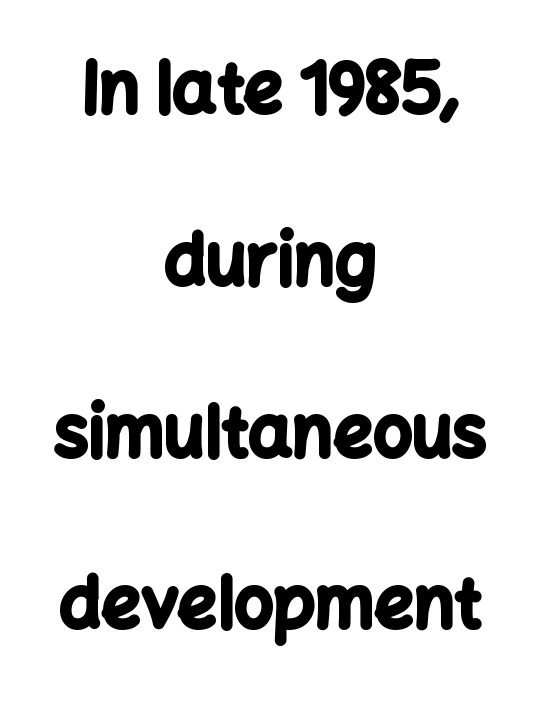
The image shows 69 px bold sans-serif type, upright; set centered, loose line spacing (2.49x), normal letter spacing, not underlined; low stroke contrast and a medium x-height.
